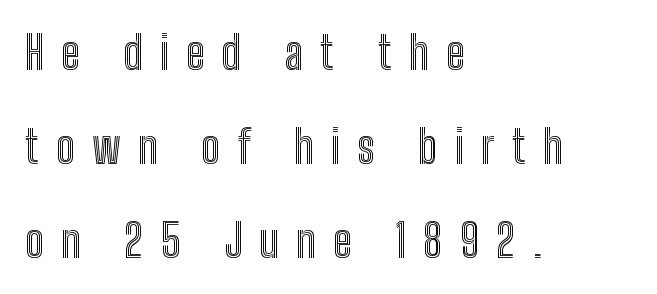
Characters follow at a spacing far wider than the type designer built in. Vertically, the passage feels expansive, rows floating well apart. This sample uses an upright cut, with every glyph sitting square on the baseline. The area under the type is left untouched. The face used here is proportionally spaced, like ordinary book or web type.
